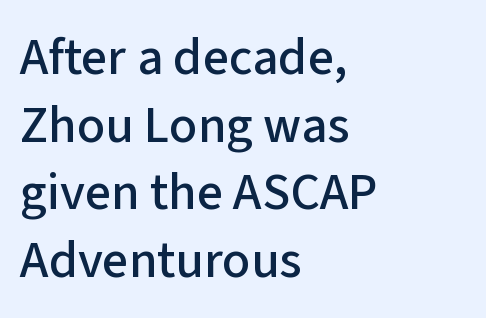
{"serif": "no", "italic": "no", "width": "normal", "stroke_contrast": "low", "x_height": "medium", "monospaced": "no", "underline": "no", "align": "left", "line_spacing": "normal", "line_spacing_ratio": 1.3, "letter_spacing": "normal", "letter_spacing_em": 0.0, "glyph_px": 52}
